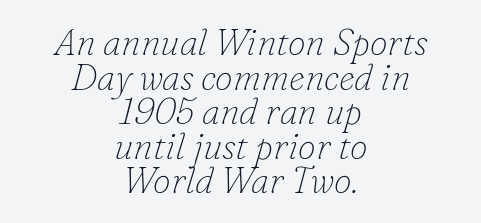
Q: Is the text bold? A: No.
Q: Is the text italic (slanted)? A: Yes, it leans right by about 16 degrees.
Q: Is the typeface a serif or a sans-serif typeface? A: Serif.
Q: Is the text underlined? A: No.
Q: How is the paragraph aligned? A: Centered.
Q: Is the spacing between letters normal or unusually wide? A: Normal.
Q: Is the spacing between lines tight, normal or loose? A: Tight.
Q: Width (condensed, normal, or wide)? A: Normal.
Q: Stroke contrast? A: Low.
Q: x-height? A: Small.
Q: Monospaced? A: No.
